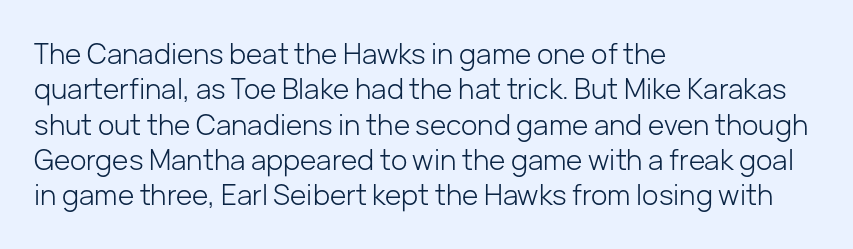
The image shows 28 px light sans-serif type, upright; set left-aligned, normal line spacing (1.26x), normal letter spacing, not underlined; low stroke contrast and a medium x-height.
